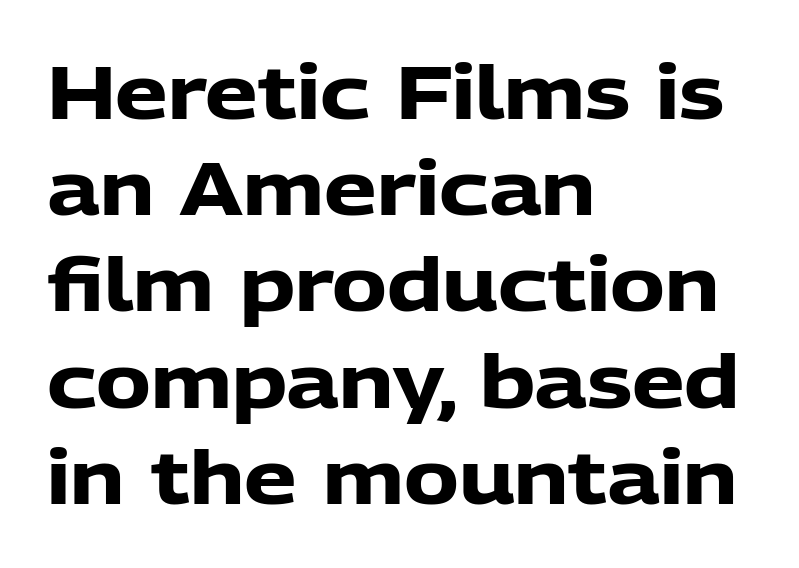
Q: Is the text bold? A: Yes.
Q: Is the text italic (slanted)? A: No, it is upright.
Q: Is the typeface a serif or a sans-serif typeface? A: Sans-serif.
Q: Is the text underlined? A: No.
Q: How is the paragraph aligned? A: Left-aligned.
Q: Is the spacing between letters normal or unusually wide? A: Normal.
Q: Is the spacing between lines tight, normal or loose? A: Normal.
Q: Width (condensed, normal, or wide)? A: Normal.
Q: Stroke contrast? A: Low.
Q: x-height? A: Medium.
Q: Monospaced? A: No.
